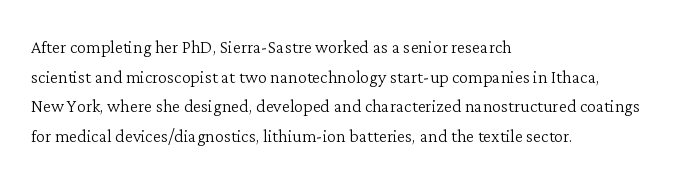
{"italic": "no", "bold": "no", "underline": "no", "align": "left", "line_spacing": "normal", "line_spacing_ratio": 1.29, "letter_spacing": "normal", "letter_spacing_em": 0.0, "glyph_px": 23}
